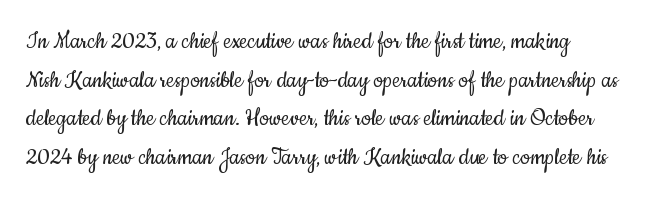
Q: Is the text bold? A: No.
Q: Is the text italic (slanted)? A: Yes.
Q: Is the text underlined? A: No.
Q: How is the paragraph aligned? A: Left-aligned.
Q: Is the spacing between letters normal or unusually wide? A: Normal.
Q: Is the spacing between lines tight, normal or loose? A: Normal.
